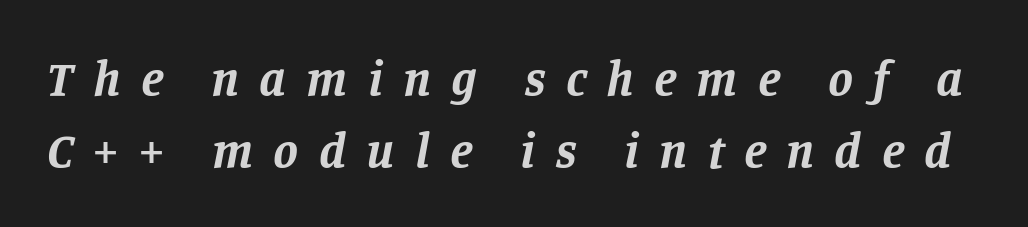
The image shows 50 px bold serif type, italic (leaning right); set normal line spacing (1.44x), unusually wide letter spacing (+0.4 em), not underlined; low stroke contrast and a large x-height.
